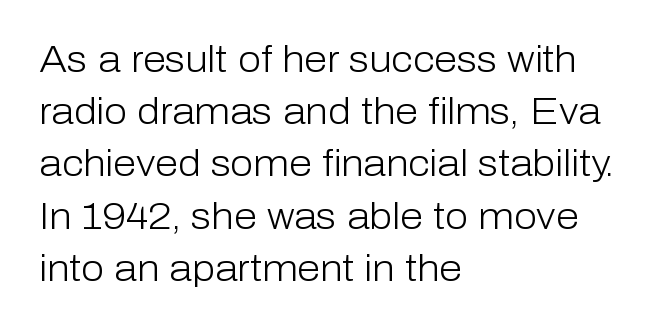
The image shows 37 px light sans-serif type, upright; set left-aligned, normal line spacing (1.41x), normal letter spacing, not underlined; low stroke contrast and a medium x-height.
